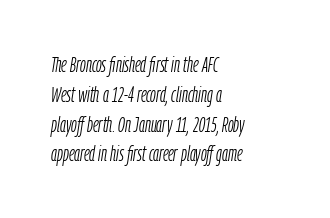
Q: Is the text bold? A: No.
Q: Is the text italic (slanted)? A: Yes, it leans right by about 9 degrees.
Q: Is the text underlined? A: No.
Q: How is the paragraph aligned? A: Left-aligned.
Q: Is the spacing between letters normal or unusually wide? A: Normal.
Q: Is the spacing between lines tight, normal or loose? A: Normal.
